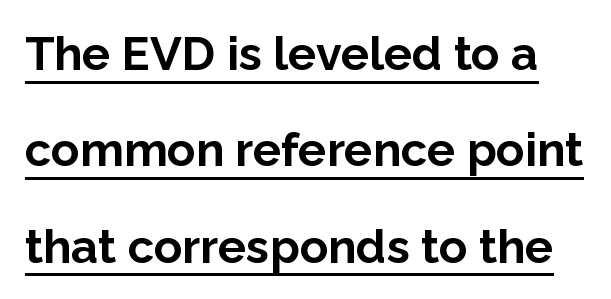
Type style note: lacks serifs. The letters stand upright; this is a roman face. Glance below the letters and you will spot a drawn line. The letters advance in unequal steps, a hallmark of proportional type. Whoever set this chose breathing room over compactness in the vertical rhythm.
